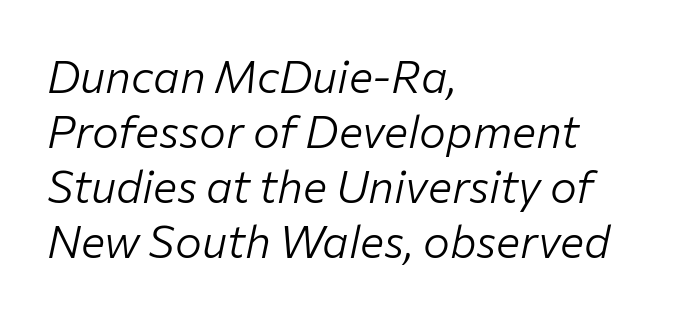
The image shows 45 px light type, italic (leaning right); set left-aligned, line spacing 1.22x, normal letter spacing, not underlined; low stroke contrast and a medium x-height.
